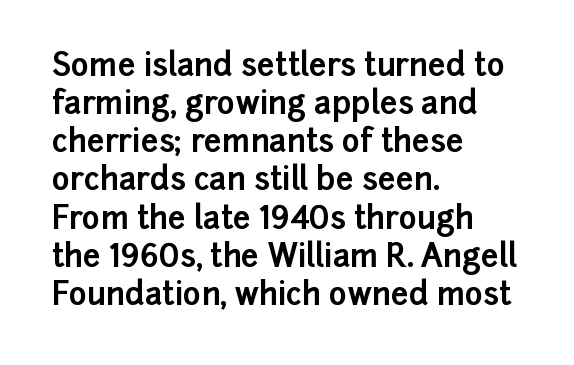
The image shows 31 px bold sans-serif type, upright; set left-aligned, line spacing 1.23x, normal letter spacing, not underlined; low stroke contrast and a medium x-height.
